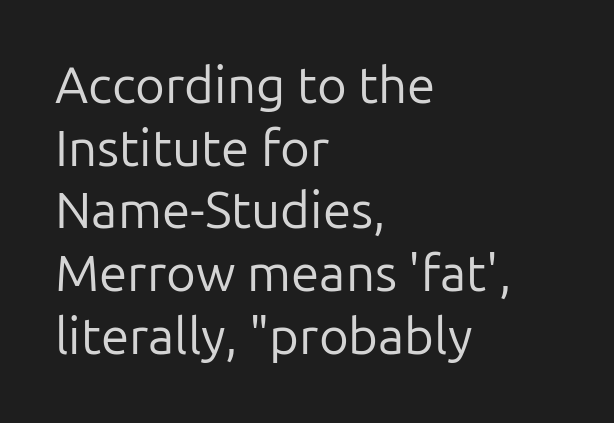
The image shows 51 px regular-weight sans-serif type, upright; set left-aligned, line spacing 1.23x, normal letter spacing, not underlined; low stroke contrast and a medium x-height.
